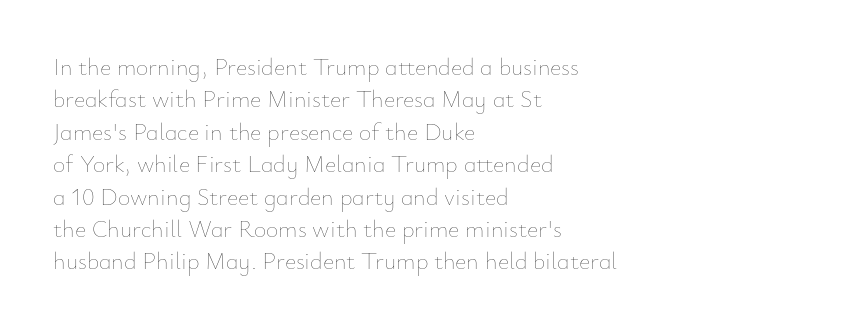
The typesetter chose a ragged-right arrangement here. In terms of letterspacing, this is plain default setting. Descenders hang freely into open space. A typesetter would call this leading conventional body-copy spacing. Stems and bowls with no extra thickness — not bold.
